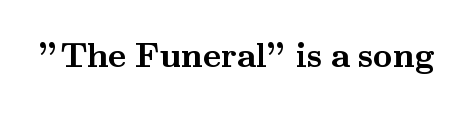
The image shows 34 px semibold, wide serif type, upright; set normal letter spacing, not underlined; medium stroke contrast and a small x-height.
